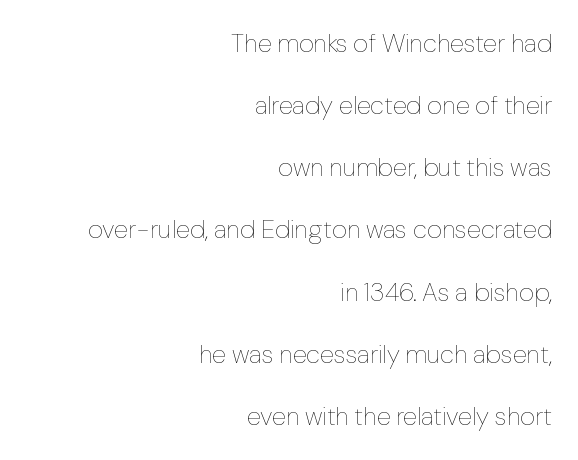
Honestly, the rows look like they've been pulled way apart. This sample uses an upright cut, with every glyph sitting square on the baseline. Honestly, the letter spacing is just normal — you wouldn't notice it. Heaviness? Minimal to ordinary, like unemphasized prose. The space directly below the letters is spotless.
